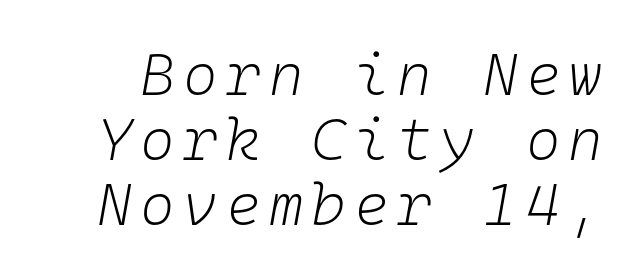
The image shows 59 px light type, italic (leaning right), monospaced; set tight line spacing (1.1x), not underlined; low stroke contrast and a medium x-height.
